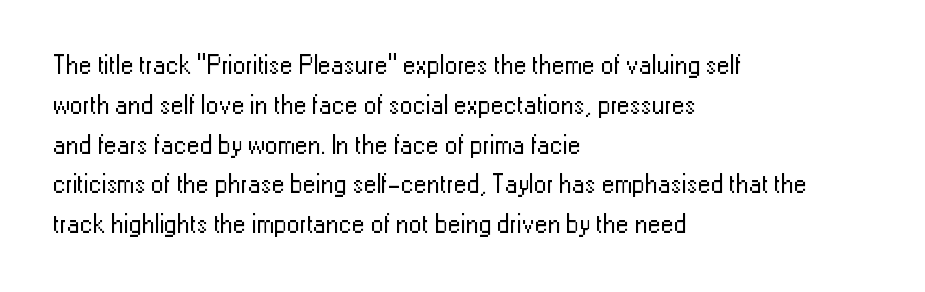
{"italic": "no", "bold": "no", "underline": "no", "align": "left", "line_spacing": "normal", "line_spacing_ratio": 1.53, "letter_spacing": "normal", "letter_spacing_em": 0.0, "glyph_px": 26}
